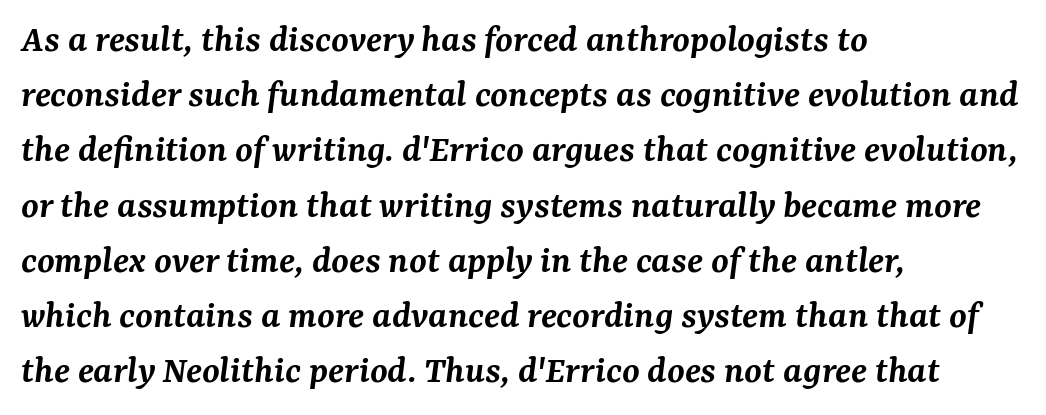
Q: Is the text bold? A: Semi-bold.
Q: Is the text italic (slanted)? A: Yes, it leans right by about 7 degrees.
Q: Is the typeface a serif or a sans-serif typeface? A: Serif.
Q: Is the text underlined? A: No.
Q: How is the paragraph aligned? A: Left-aligned.
Q: Is the spacing between letters normal or unusually wide? A: Normal.
Q: Is the spacing between lines tight, normal or loose? A: Normal.
Q: Width (condensed, normal, or wide)? A: Normal.
Q: Stroke contrast? A: Medium.
Q: x-height? A: Medium.
Q: Monospaced? A: No.
